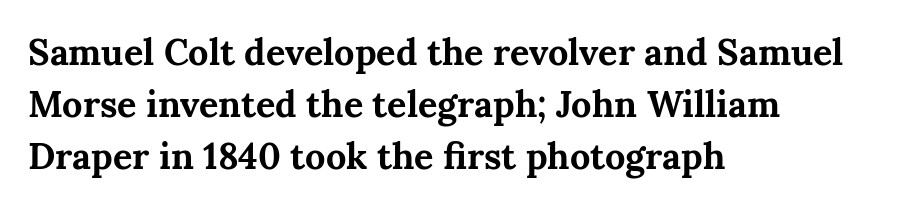
{"serif": "yes", "italic": "no", "bold": "yes", "weight": "bold", "width": "normal", "stroke_contrast": "medium", "x_height": "medium", "monospaced": "no", "underline": "no", "align": "left", "line_spacing": "normal", "line_spacing_ratio": 1.44, "letter_spacing": "normal", "letter_spacing_em": 0.0, "glyph_px": 36}
